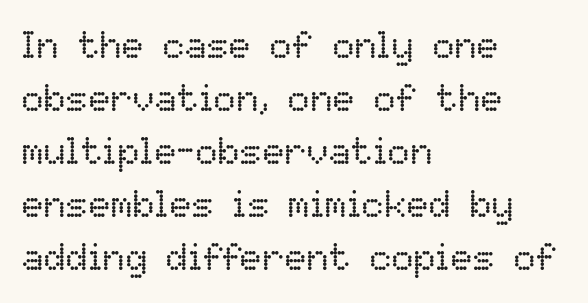
The image shows 37 px regular-weight type, upright; set left-aligned, normal line spacing (1.43x), normal letter spacing, not underlined; low stroke contrast and a medium x-height.
